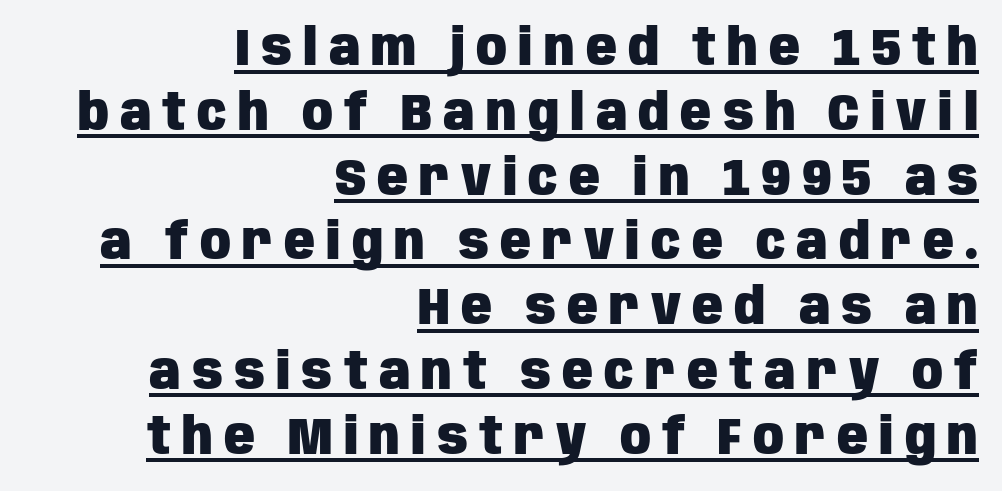
Varying glyph widths throughout — classic text-font behaviour. The rag falls on the left side of this text block. To sum up the face: it is a sans, with no serifs. Each line of the rendering has a horizontal stroke beneath the glyphs. Honestly, the letter spacing is so wide it's the main thing you notice.
